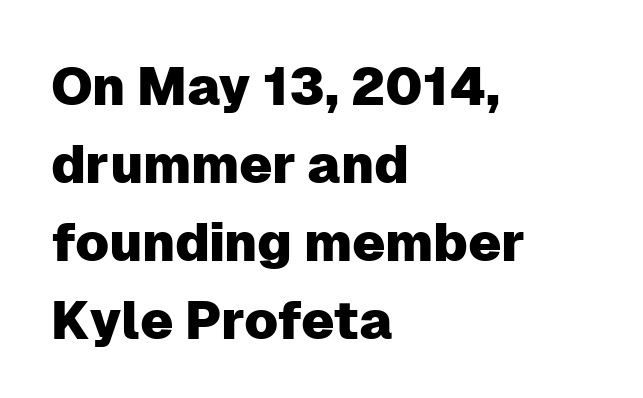
{"serif": "no", "italic": "no", "width": "normal", "stroke_contrast": "low", "x_height": "medium", "monospaced": "no", "underline": "no", "align": "left", "line_spacing": "normal", "line_spacing_ratio": 1.47, "letter_spacing": "normal", "letter_spacing_em": 0.0, "glyph_px": 53}
